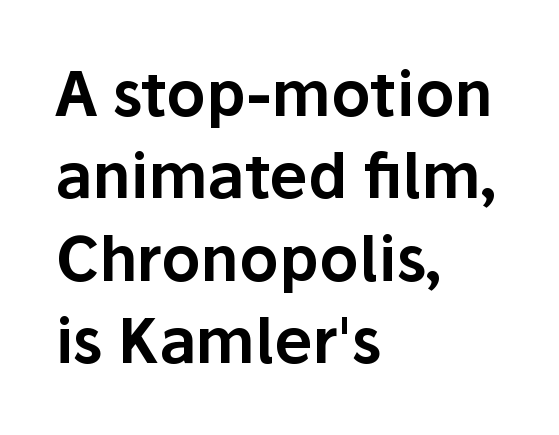
{"serif": "no", "italic": "no", "width": "normal", "stroke_contrast": "low", "x_height": "medium", "monospaced": "no", "underline": "no", "align": "left", "line_spacing": "normal", "line_spacing_ratio": 1.35, "letter_spacing": "normal", "letter_spacing_em": 0.0, "glyph_px": 61}
